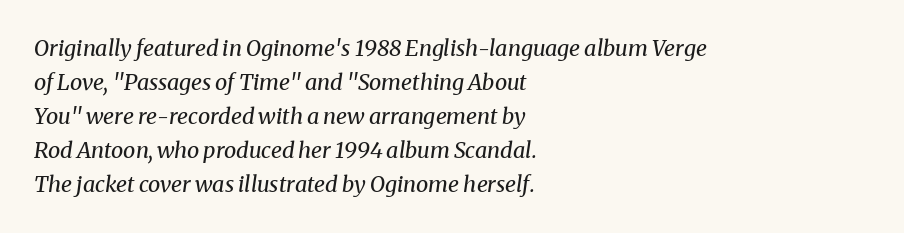
Q: Is the text bold? A: No.
Q: Is the text italic (slanted)? A: Yes, it leans right by about 8 degrees.
Q: Is the text underlined? A: No.
Q: How is the paragraph aligned? A: Left-aligned.
Q: Is the spacing between letters normal or unusually wide? A: Normal.
Q: Is the spacing between lines tight, normal or loose? A: Normal.
